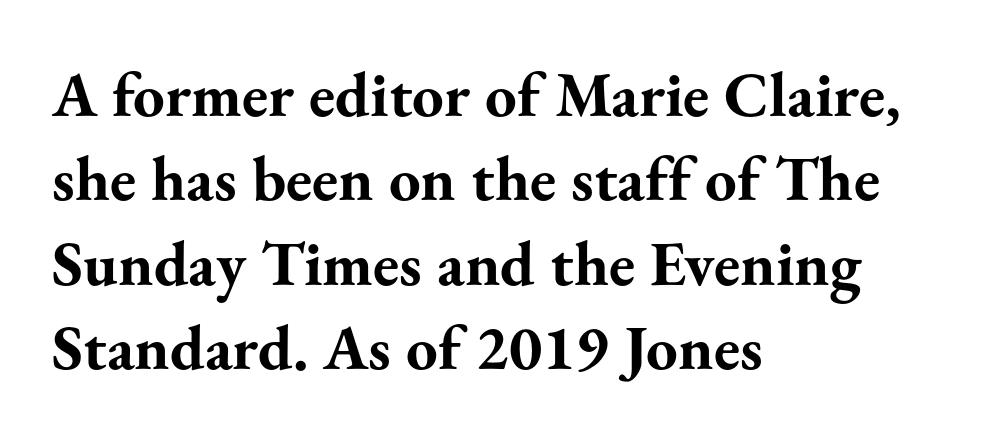
Q: Is the text bold? A: Yes.
Q: Is the text italic (slanted)? A: No, it is upright.
Q: Is the typeface a serif or a sans-serif typeface? A: Serif.
Q: Is the text underlined? A: No.
Q: How is the paragraph aligned? A: Left-aligned.
Q: Is the spacing between letters normal or unusually wide? A: Normal.
Q: Is the spacing between lines tight, normal or loose? A: Normal.
Q: Width (condensed, normal, or wide)? A: Normal.
Q: Stroke contrast? A: Medium.
Q: x-height? A: Small.
Q: Monospaced? A: No.
